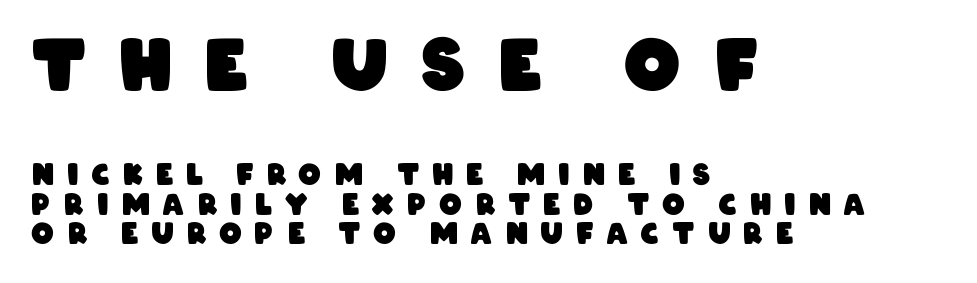
The image shows 70 px heavy, condensed sans-serif type; set left-aligned, tight line spacing (1.05x), unusually wide letter spacing (+0.48 em), not underlined; the first (top) block is 2.5x larger; low stroke contrast and a large x-height.
